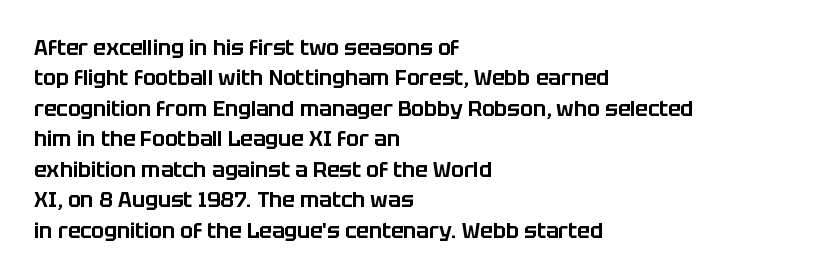
Q: Is the text italic (slanted)? A: No, it is upright.
Q: Is the text underlined? A: No.
Q: How is the paragraph aligned? A: Left-aligned.
Q: Is the spacing between letters normal or unusually wide? A: Normal.
Q: Is the spacing between lines tight, normal or loose? A: Normal.
